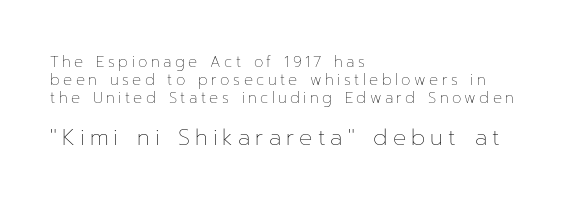
Q: Is the text bold? A: No.
Q: Is the text italic (slanted)? A: No, it is upright.
Q: Is the text underlined? A: No.
Q: How is the paragraph aligned? A: Left-aligned.
Q: Is the spacing between letters normal or unusually wide? A: Unusually wide.
Q: Which block of text is set in a larger size, the first (top) or the second (bottom)? A: The second (bottom) one.
